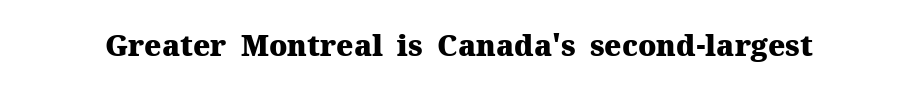
Q: Is the text bold? A: Yes.
Q: Is the text italic (slanted)? A: No, it is upright.
Q: Is the typeface a serif or a sans-serif typeface? A: Serif.
Q: Is the text underlined? A: No.
Q: Is the spacing between letters normal or unusually wide? A: Normal.
Q: Width (condensed, normal, or wide)? A: Normal.
Q: Stroke contrast? A: Medium.
Q: x-height? A: Medium.
Q: Monospaced? A: No.
